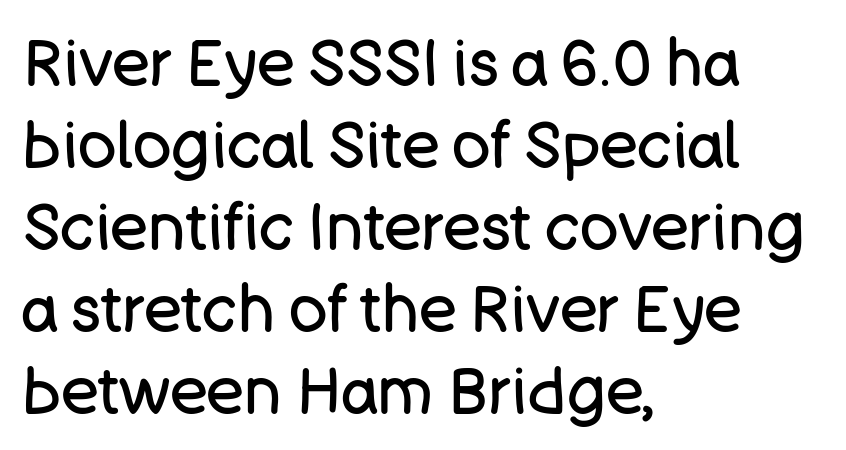
The image shows 64 px regular-weight sans-serif type, upright; set left-aligned, normal line spacing (1.28x), normal letter spacing, not underlined; low stroke contrast and a large x-height.
